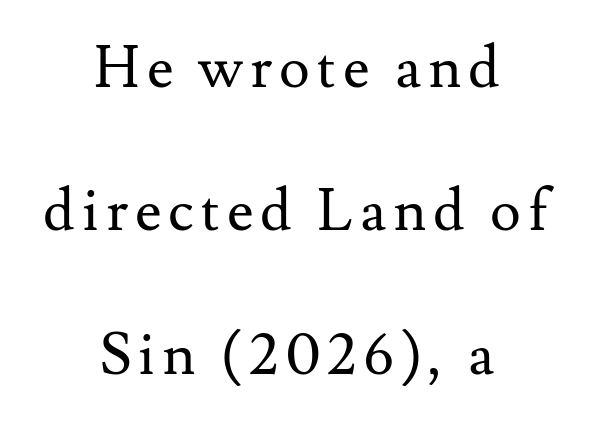
{"serif": "yes", "italic": "no", "bold": "no", "weight": "regular", "width": "normal", "stroke_contrast": "medium", "x_height": "small", "monospaced": "no", "underline": "no", "align": "center", "line_spacing": "loose", "line_spacing_ratio": 2.47, "glyph_px": 58}
